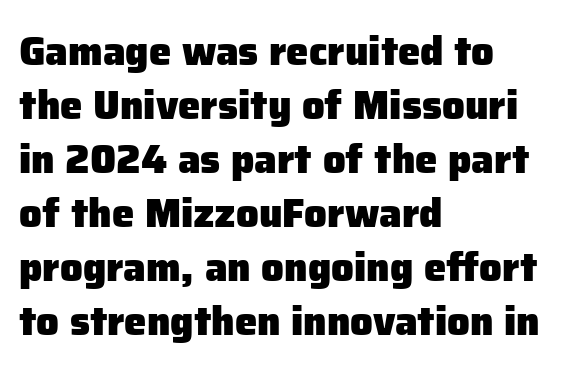
Anything drawn beneath the words? Only blank space. These lines are composed in type without serifs. Every row of glyphs begins at an identical x-position on the left. How heavy is the stroke? Heavy — this is a bold. You can tell it's not italic because the verticals are truly vertical.
